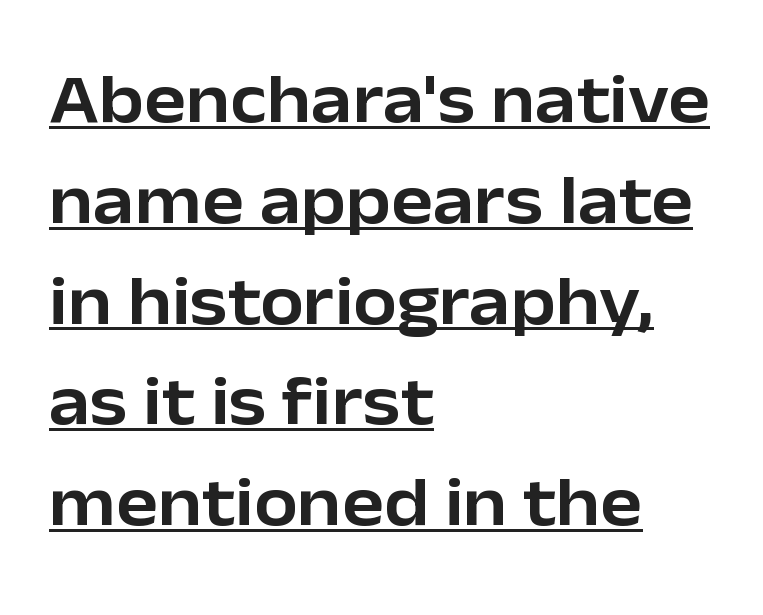
{"serif": "no", "italic": "no", "width": "normal", "stroke_contrast": "low", "x_height": "medium", "monospaced": "no", "underline": "yes", "align": "left", "line_spacing": "normal", "line_spacing_ratio": 1.44, "letter_spacing": "normal", "letter_spacing_em": 0.0, "glyph_px": 70}
